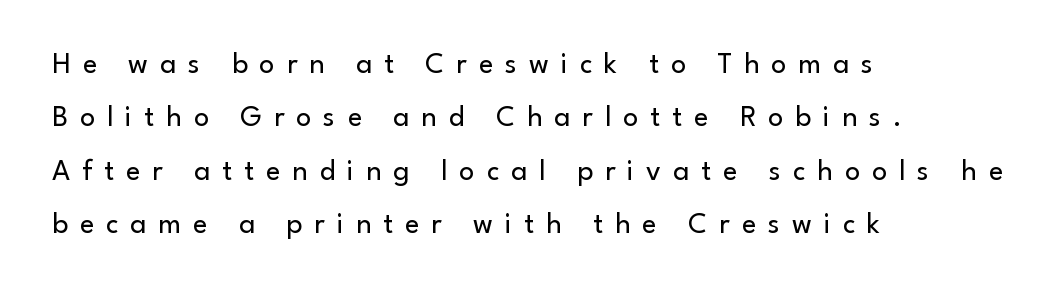
Q: Is the text bold? A: No.
Q: Is the text italic (slanted)? A: No, it is upright.
Q: Is the typeface a serif or a sans-serif typeface? A: Sans-serif.
Q: Is the text underlined? A: No.
Q: How is the paragraph aligned? A: Left-aligned.
Q: Is the spacing between letters normal or unusually wide? A: Unusually wide.
Q: Width (condensed, normal, or wide)? A: Normal.
Q: Stroke contrast? A: Low.
Q: x-height? A: Small.
Q: Monospaced? A: No.
